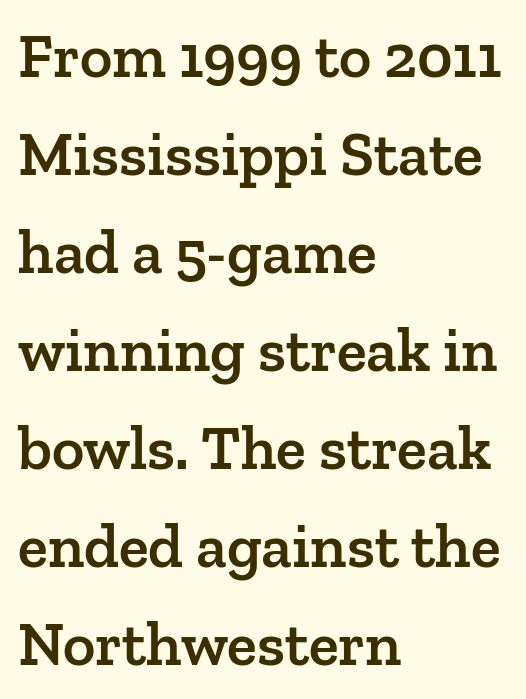
The image shows 62 px semibold serif type, upright; set left-aligned, normal line spacing (1.58x), normal letter spacing, not underlined; low stroke contrast and a medium x-height.
